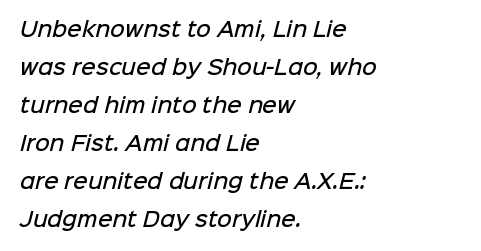
Q: Is the text bold? A: Semi-bold.
Q: Is the text underlined? A: No.
Q: How is the paragraph aligned? A: Left-aligned.
Q: Is the spacing between letters normal or unusually wide? A: Normal.
Q: Is the spacing between lines tight, normal or loose? A: Loose.
